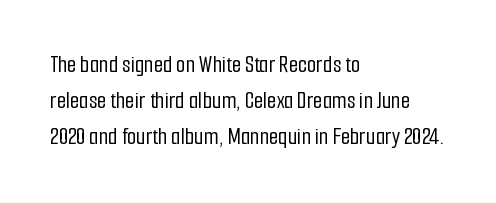
The image shows 24 px text type, upright; set left-aligned, normal line spacing (1.51x), normal letter spacing, not underlined.
